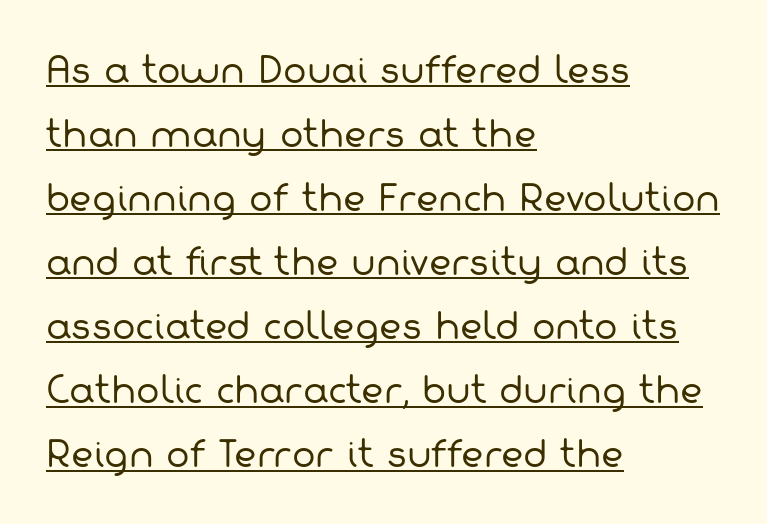
{"serif": "no", "bold": "no", "weight": "regular", "width": "normal", "stroke_contrast": "low", "x_height": "medium", "monospaced": "no", "underline": "yes", "align": "left", "line_spacing_ratio": 1.83, "letter_spacing": "normal", "letter_spacing_em": 0.0, "glyph_px": 35}
